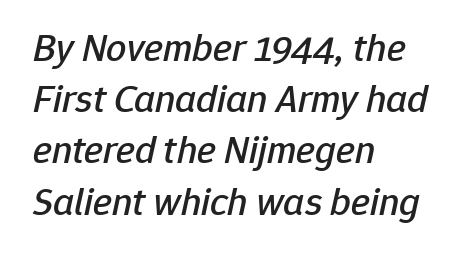
The image shows 40 px text type, italic (leaning right); set left-aligned, normal line spacing (1.28x), normal letter spacing, not underlined; low stroke contrast and a medium x-height.
